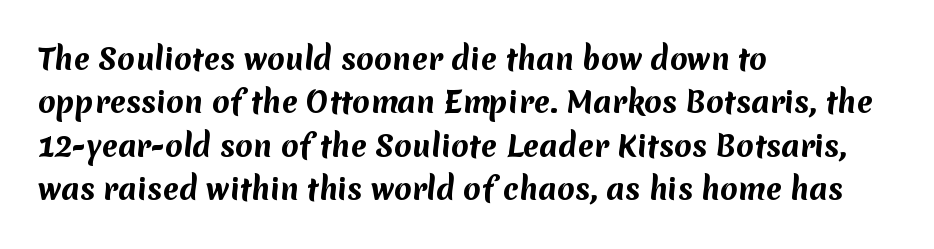
{"serif": "no", "bold": "yes", "weight": "bold", "width": "normal", "stroke_contrast": "medium", "x_height": "medium", "monospaced": "no", "underline": "no", "align": "left", "line_spacing": "normal", "line_spacing_ratio": 1.5, "letter_spacing": "normal", "letter_spacing_em": 0.0, "glyph_px": 29}
